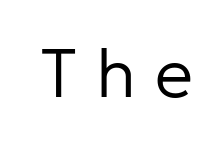
The image shows 68 px regular-weight sans-serif type, upright; set unusually wide letter spacing (+0.28 em), not underlined; low stroke contrast and a medium x-height.
